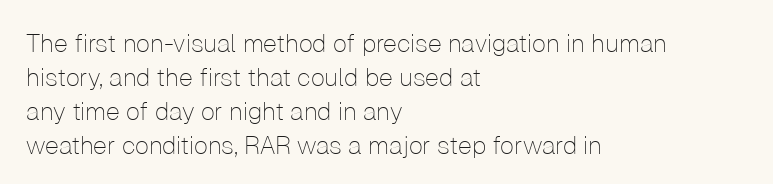
Q: Is the text bold? A: No.
Q: Is the text italic (slanted)? A: No, it is upright.
Q: Is the text underlined? A: No.
Q: How is the paragraph aligned? A: Left-aligned.
Q: Is the spacing between letters normal or unusually wide? A: Normal.
Q: Is the spacing between lines tight, normal or loose? A: Normal.
